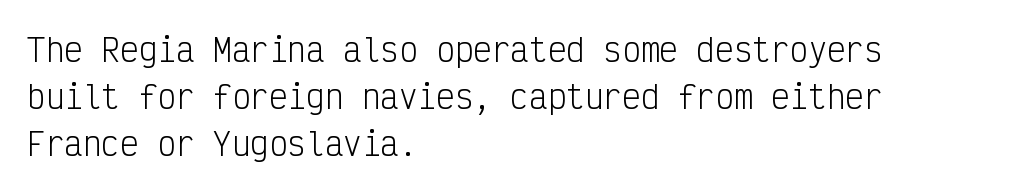
Lines of text with bare space underneath. Casual observation: everything's shoved over to the left. Is this a fixed-width face? Yes — each glyph sits in an identical cell. The font family rendered here belongs to the sans-serif group.
